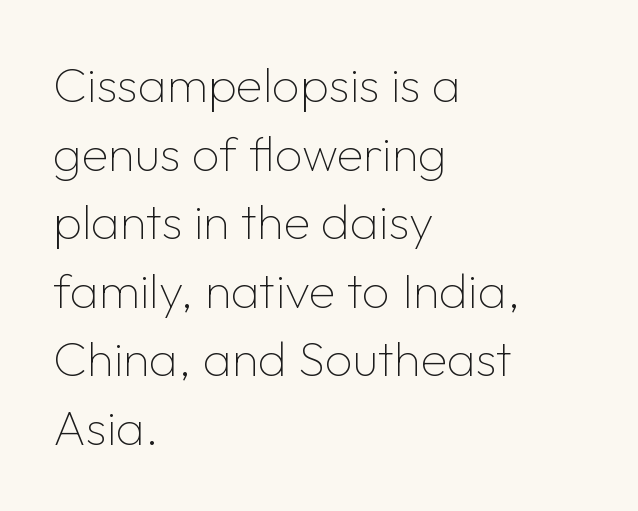
Q: Is the text bold? A: No.
Q: Is the text italic (slanted)? A: No, it is upright.
Q: Is the typeface a serif or a sans-serif typeface? A: Sans-serif.
Q: Is the text underlined? A: No.
Q: How is the paragraph aligned? A: Left-aligned.
Q: Is the spacing between letters normal or unusually wide? A: Normal.
Q: Is the spacing between lines tight, normal or loose? A: Normal.
Q: Width (condensed, normal, or wide)? A: Normal.
Q: Stroke contrast? A: Low.
Q: x-height? A: Medium.
Q: Monospaced? A: No.
